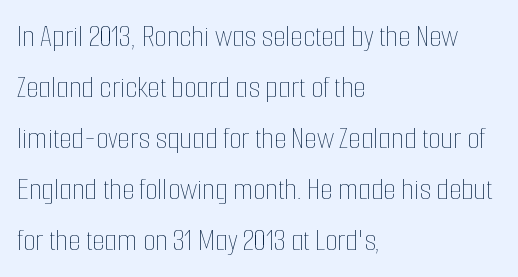
Each row of text sits above clean, open space. Rendered with straight, roman letterforms. The font is comparable to plain body text, perhaps lighter. These lines sit exactly where default settings would place them. Inter-character spacing is left at the font's built-in metrics.
